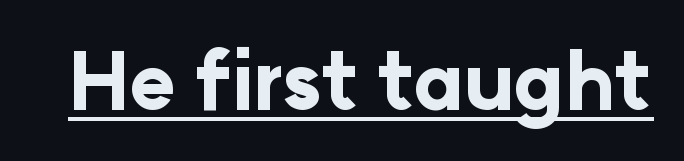
Q: Is the text bold? A: Yes.
Q: Is the text italic (slanted)? A: No, it is upright.
Q: Is the typeface a serif or a sans-serif typeface? A: Sans-serif.
Q: Is the text underlined? A: Yes.
Q: Is the spacing between letters normal or unusually wide? A: Normal.
Q: Width (condensed, normal, or wide)? A: Normal.
Q: Stroke contrast? A: Low.
Q: x-height? A: Medium.
Q: Monospaced? A: No.
